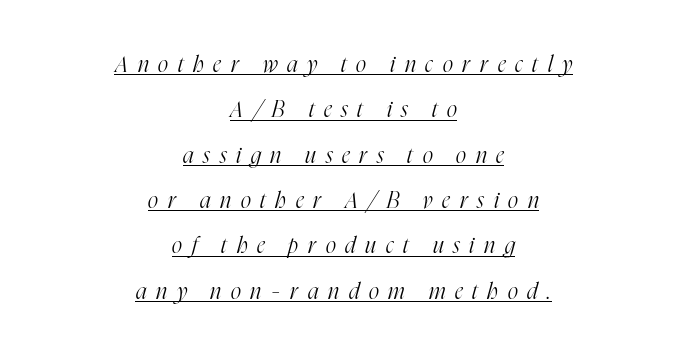
The image shows 22 px text type, italic (leaning right); set centered, loose line spacing (2.06x), unusually wide letter spacing (+0.44 em), underlined.
